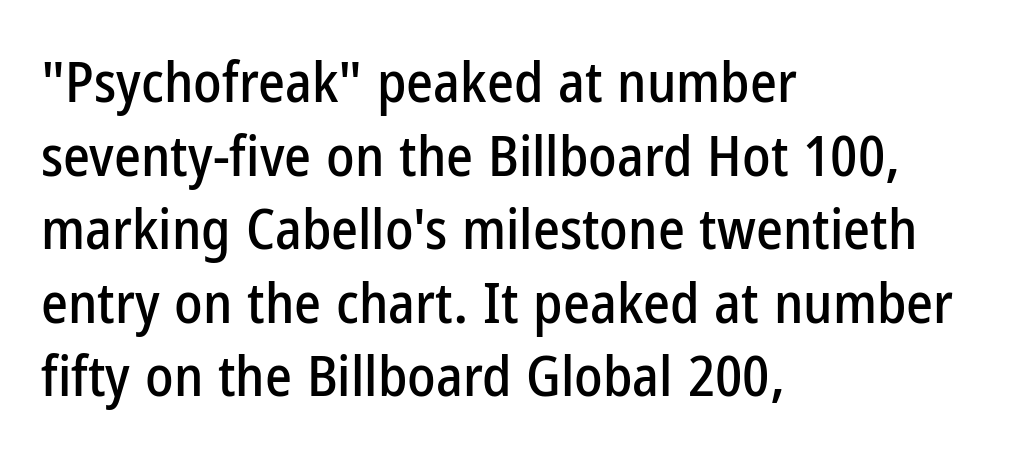
The space beneath each line is pristine and unruled. Vertical strokes here are truly vertical. Does the leading feel generous? No, just average. Caption: standard tracking, unaltered. Left-aligned paragraph, ragged on the right. Classification — sans serif.
